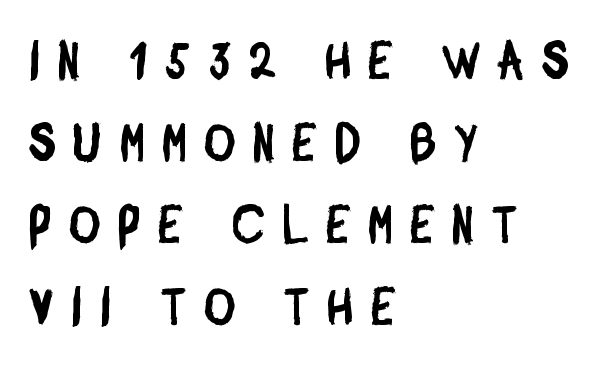
{"serif": "no", "width": "condensed", "stroke_contrast": "low", "x_height": "large", "monospaced": "no", "underline": "no", "align": "left", "line_spacing": "normal", "line_spacing_ratio": 1.55, "letter_spacing": "wide", "letter_spacing_em": 0.34, "glyph_px": 53}
